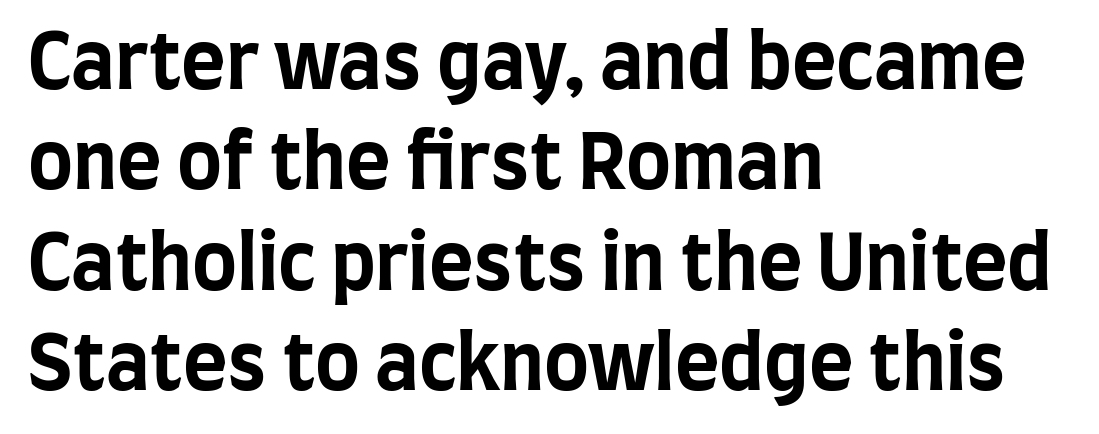
{"serif": "no", "italic": "no", "bold": "yes", "weight": "bold", "width": "condensed", "stroke_contrast": "low", "x_height": "large", "monospaced": "no", "underline": "no", "align": "left", "line_spacing": "normal", "line_spacing_ratio": 1.32, "letter_spacing": "normal", "letter_spacing_em": 0.0, "glyph_px": 76}
